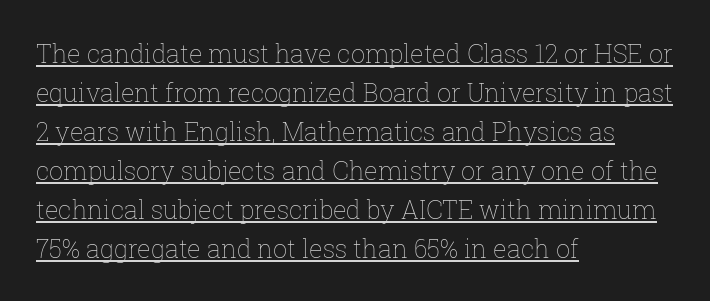
Q: Is the text bold? A: No.
Q: Is the text italic (slanted)? A: No, it is upright.
Q: Is the text underlined? A: Yes.
Q: How is the paragraph aligned? A: Left-aligned.
Q: Is the spacing between letters normal or unusually wide? A: Normal.
Q: Is the spacing between lines tight, normal or loose? A: Normal.
